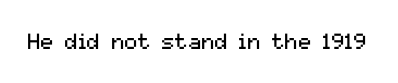
The image shows 22 px text type, upright; set normal letter spacing, not underlined.
